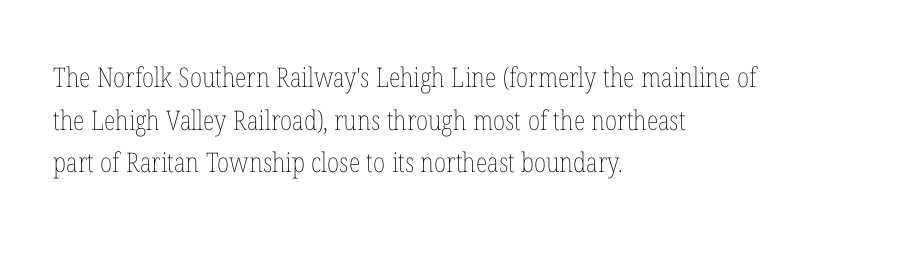
The ragged edge is on the right, which tells us the setting is flush left. Vertical strokes here are truly vertical. Heaviness? Minimal to ordinary, like unemphasized prose. Lines of text with bare space underneath.
